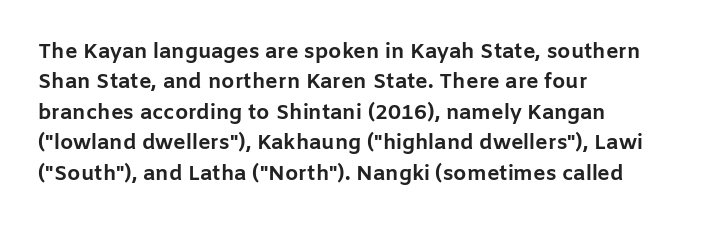
Notice how the stems are strictly vertical — no italics here. These words are printed bold, with thick strokes throughout. Leading: standard. You could call the tracking neutral — neither tight nor loose. The rendering anchors every line to the left-hand side. The words here are not underlined.
